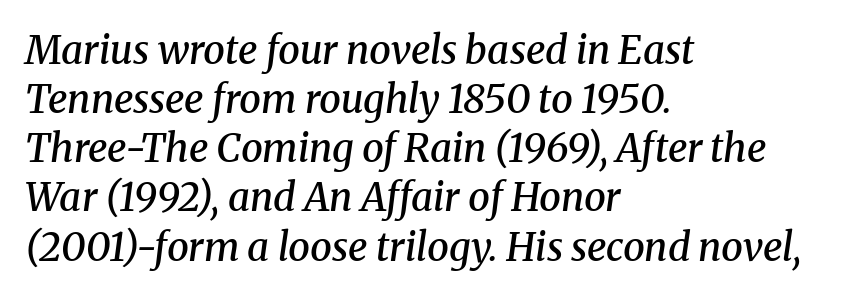
The image shows 39 px semibold serif type, italic (leaning right); set left-aligned, normal line spacing (1.26x), normal letter spacing, not underlined; medium stroke contrast and a medium x-height.
